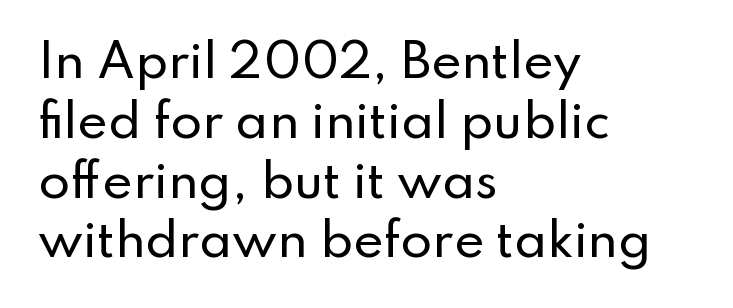
{"serif": "no", "italic": "no", "width": "normal", "stroke_contrast": "low", "x_height": "small", "monospaced": "no", "underline": "no", "align": "left", "line_spacing": "normal", "line_spacing_ratio": 1.3, "letter_spacing": "normal", "letter_spacing_em": 0.0, "glyph_px": 46}
